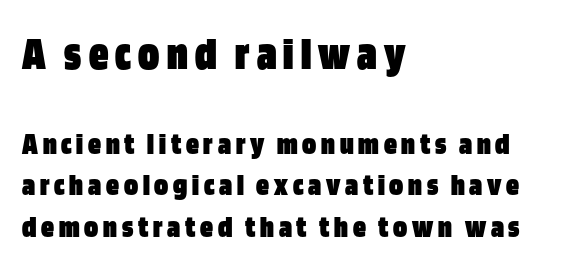
Character size in the leading block exceeds that of the trailing block. Clear beneath every line of the passage. These words are printed bold, with thick strokes throughout. Regarding leading, the lines here are spaced in the standard way.
